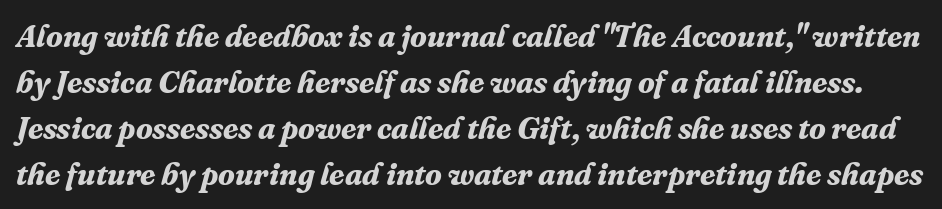
{"serif": "yes", "italic": "yes", "lean": "right", "slant_degrees": 16, "bold": "yes", "weight": "bold", "width": "normal", "stroke_contrast": "medium", "x_height": "medium", "monospaced": "no", "underline": "no", "line_spacing": "normal", "line_spacing_ratio": 1.48, "letter_spacing": "normal", "letter_spacing_em": 0.0, "glyph_px": 31}
